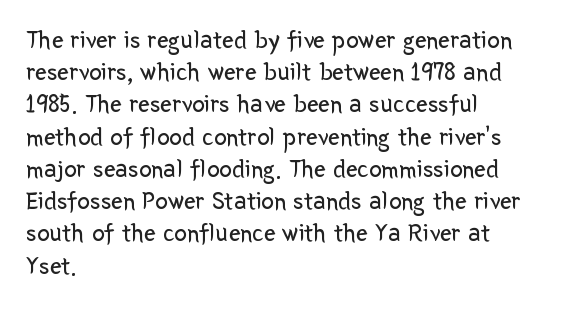
The image shows 26 px text type, upright; set left-aligned, line spacing 1.24x, normal letter spacing, not underlined.
